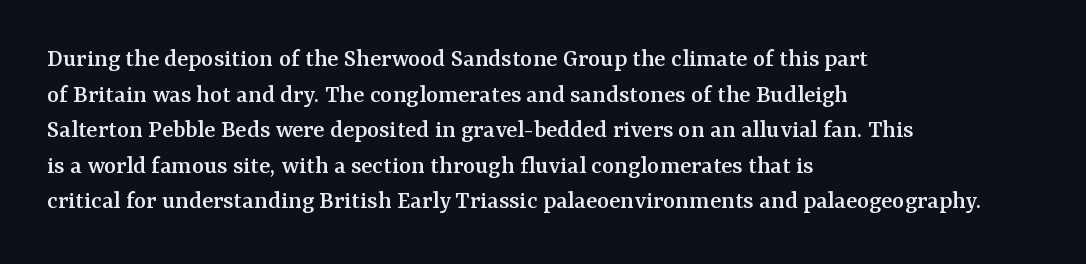
{"italic": "no", "underline": "no", "align": "left", "line_spacing": "normal", "line_spacing_ratio": 1.37, "letter_spacing": "normal", "letter_spacing_em": 0.0, "glyph_px": 26}
